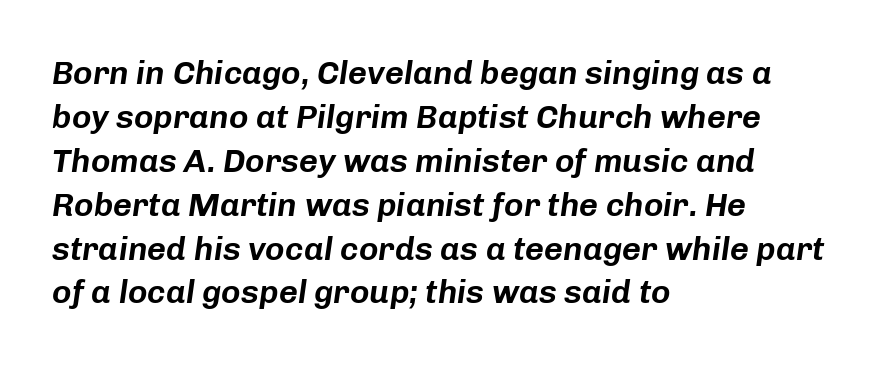
{"italic": "yes", "lean": "right", "slant_degrees": 8, "width": "normal", "stroke_contrast": "low", "x_height": "medium", "monospaced": "no", "underline": "no", "align": "left", "line_spacing": "normal", "line_spacing_ratio": 1.33, "letter_spacing": "normal", "letter_spacing_em": 0.0, "glyph_px": 33}
